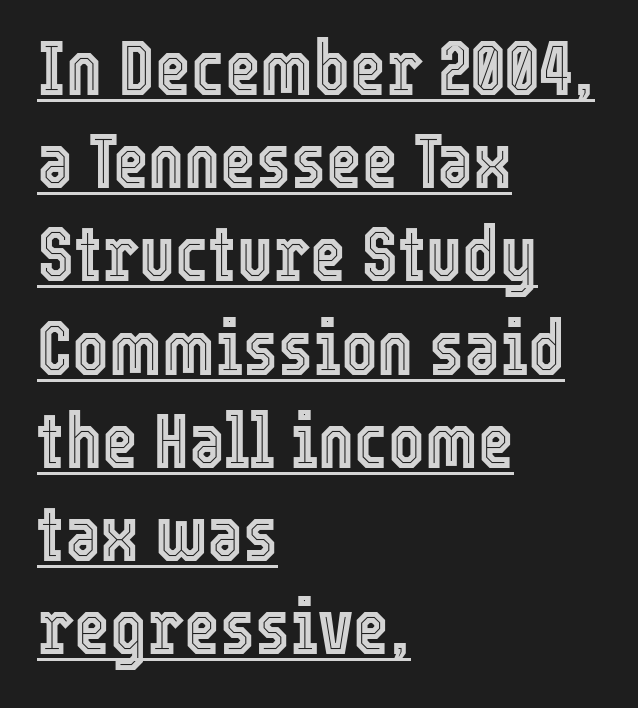
The axis of the letterforms is exactly vertical. In CSS terms this would be text-align: left. Each letter keeps its own natural width here, so spacing adapts to shape. A typographer would call this underscored text. Between one letter and the next there's only the usual sliver of space.
